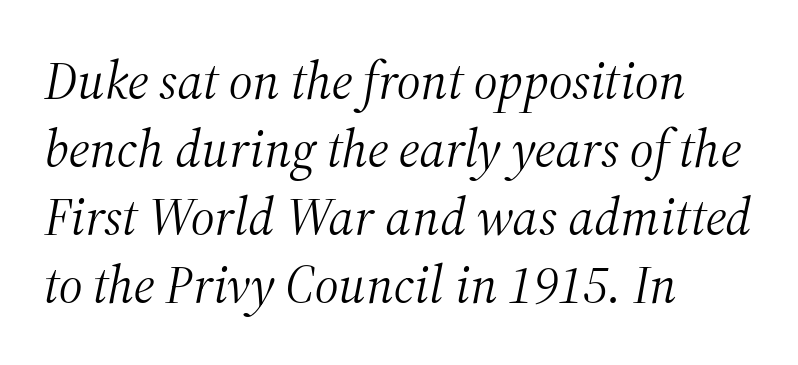
Q: Is the text bold? A: No.
Q: Is the text italic (slanted)? A: Yes, it leans right by about 12 degrees.
Q: Is the typeface a serif or a sans-serif typeface? A: Serif.
Q: Is the text underlined? A: No.
Q: How is the paragraph aligned? A: Left-aligned.
Q: Is the spacing between letters normal or unusually wide? A: Normal.
Q: Is the spacing between lines tight, normal or loose? A: Normal.
Q: Width (condensed, normal, or wide)? A: Normal.
Q: Stroke contrast? A: Medium.
Q: x-height? A: Medium.
Q: Monospaced? A: No.
